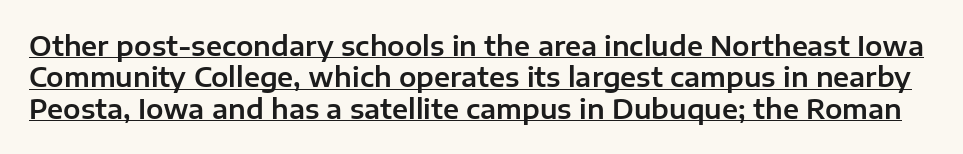
Q: Is the text italic (slanted)? A: No, it is upright.
Q: Is the text underlined? A: Yes.
Q: Is the spacing between letters normal or unusually wide? A: Normal.
